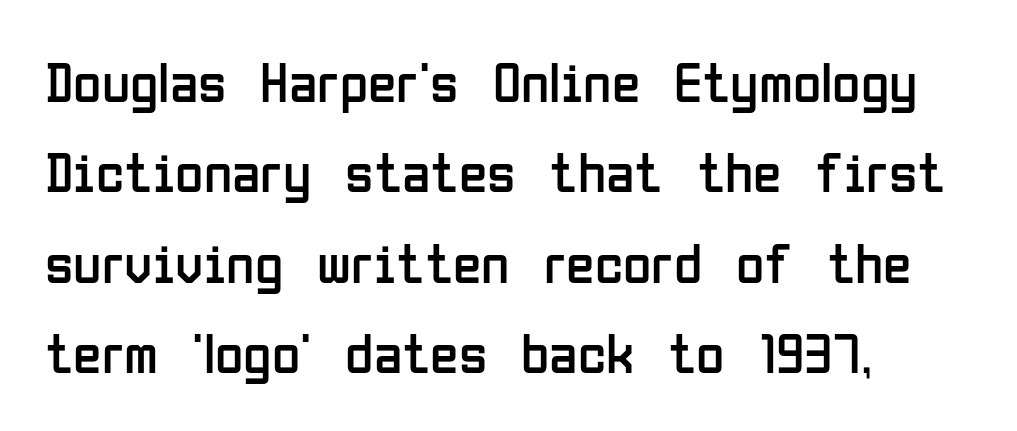
Letter spacing: default. The rag falls on the right side of this text block. Weight: regular or lighter. Italic? Not at all — the glyphs are vertical. Notice how descenders clear the ascenders below comfortably — that's standard leading. Do the characters align in a grid? No, the font is proportional.
